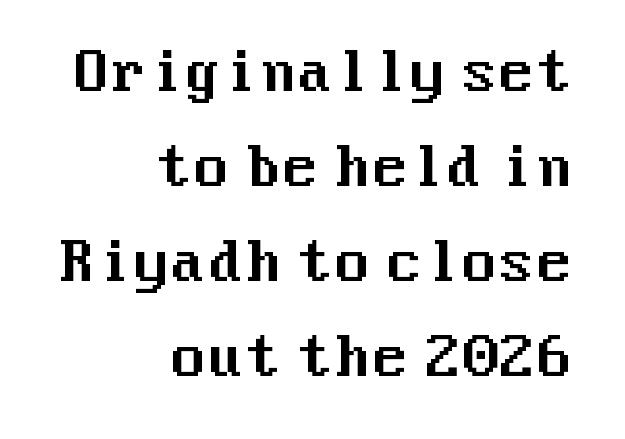
The type sits square on the baseline with zero lean. Between one letter and the next there's only the usual sliver of space. Lines of text with bare space underneath. The rendering anchors every line to the right-hand side.
